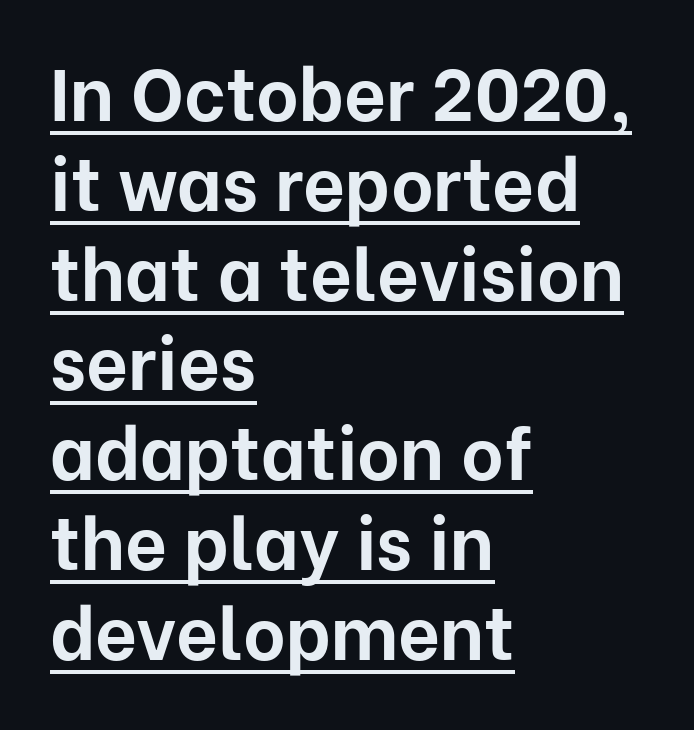
The face used here is proportionally spaced, like ordinary book or web type. The font family rendered here belongs to the sans-serif group. The type is set solid horizontally, with unmodified tracking. The lettering is marked with a stroke running underneath it. Each line starts at the same left margin while the right side varies.
